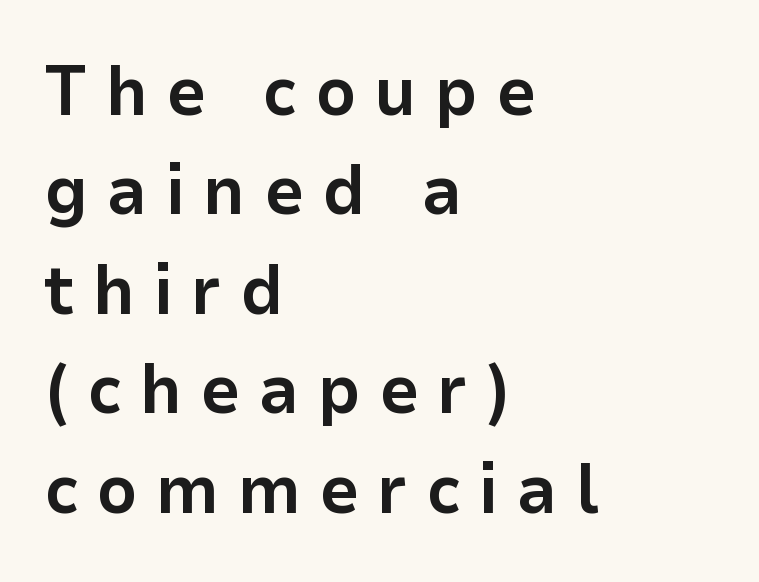
Q: Is the text bold? A: Yes.
Q: Is the text italic (slanted)? A: No, it is upright.
Q: Is the typeface a serif or a sans-serif typeface? A: Sans-serif.
Q: Is the text underlined? A: No.
Q: How is the paragraph aligned? A: Left-aligned.
Q: Is the spacing between letters normal or unusually wide? A: Unusually wide.
Q: Is the spacing between lines tight, normal or loose? A: Normal.
Q: Width (condensed, normal, or wide)? A: Normal.
Q: Stroke contrast? A: Low.
Q: x-height? A: Medium.
Q: Monospaced? A: No.
